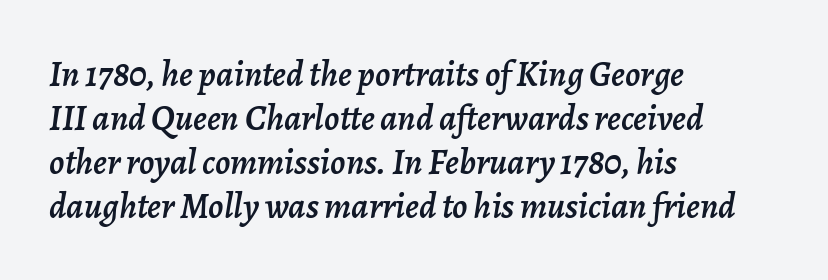
The image shows 36 px text type, italic (leaning right); set left-aligned, line spacing 1.22x, normal letter spacing, not underlined; low stroke contrast and a medium x-height.
